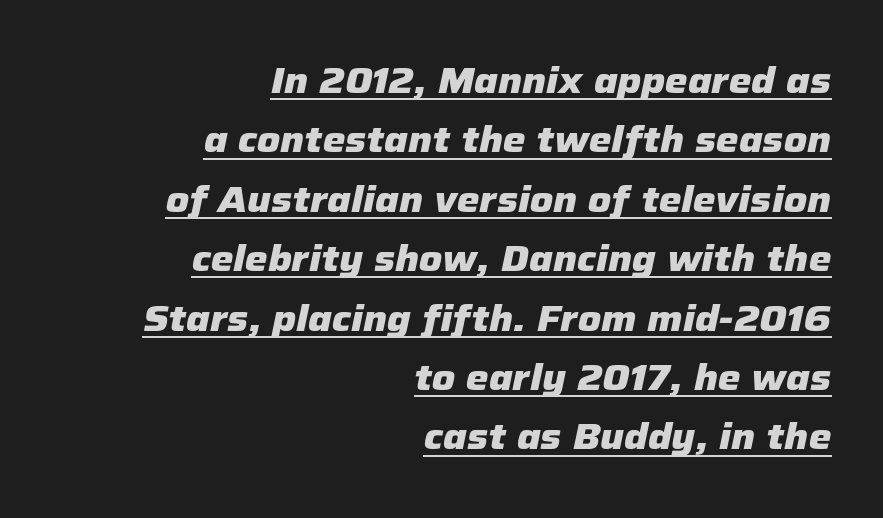
The image shows 36 px heavy type, italic (leaning right); set right-aligned, normal line spacing (1.65x), normal letter spacing, underlined; low stroke contrast and a medium x-height.
